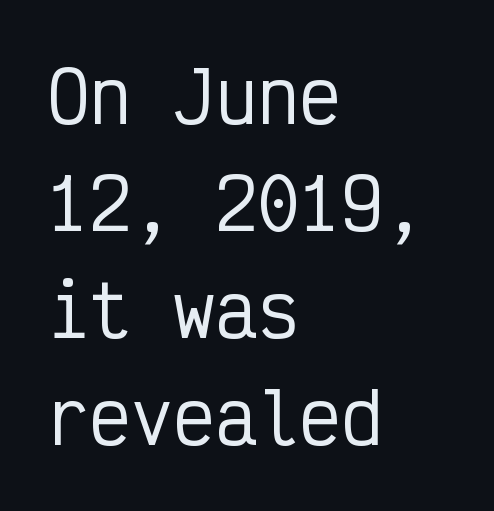
{"serif": "no", "italic": "no", "width": "condensed", "stroke_contrast": "low", "x_height": "medium", "monospaced": "yes", "underline": "no", "align": "left", "line_spacing": "normal", "line_spacing_ratio": 1.53, "letter_spacing": "normal", "letter_spacing_em": 0.0, "glyph_px": 70}
